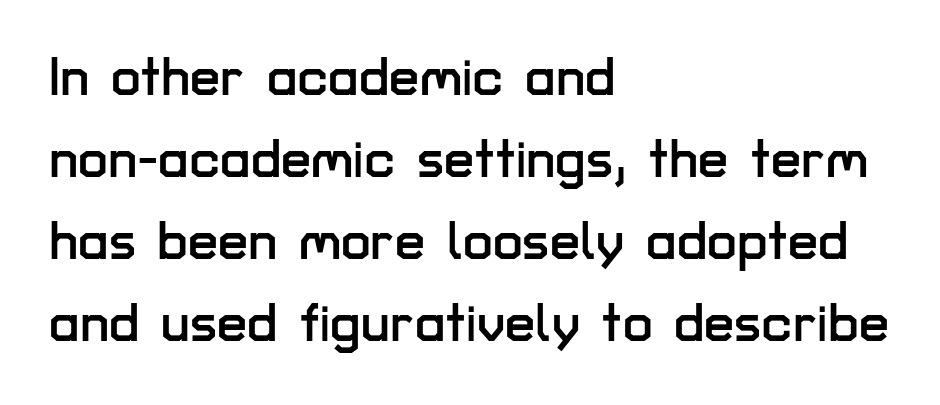
Q: Is the text italic (slanted)? A: No, it is upright.
Q: Is the typeface a serif or a sans-serif typeface? A: Sans-serif.
Q: Is the text underlined? A: No.
Q: How is the paragraph aligned? A: Left-aligned.
Q: Is the spacing between letters normal or unusually wide? A: Normal.
Q: Is the spacing between lines tight, normal or loose? A: Normal.
Q: Width (condensed, normal, or wide)? A: Normal.
Q: Stroke contrast? A: Low.
Q: x-height? A: Medium.
Q: Monospaced? A: No.
